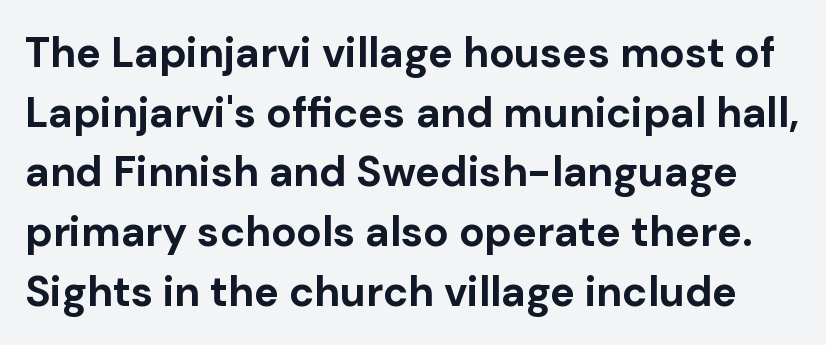
The image shows 42 px bold sans-serif type, upright; set normal line spacing (1.42x), normal letter spacing, not underlined; low stroke contrast and a medium x-height.
